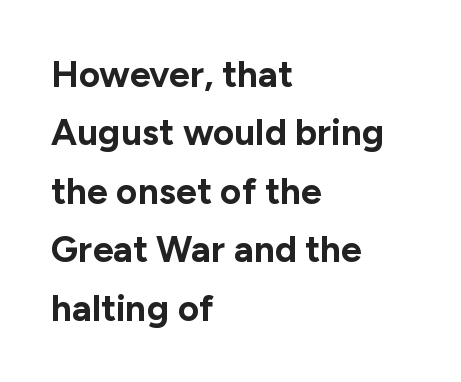
Q: Is the text bold? A: Yes.
Q: Is the text italic (slanted)? A: No, it is upright.
Q: Is the typeface a serif or a sans-serif typeface? A: Sans-serif.
Q: Is the text underlined? A: No.
Q: How is the paragraph aligned? A: Left-aligned.
Q: Is the spacing between letters normal or unusually wide? A: Normal.
Q: Is the spacing between lines tight, normal or loose? A: Normal.
Q: Width (condensed, normal, or wide)? A: Normal.
Q: Stroke contrast? A: Low.
Q: x-height? A: Medium.
Q: Monospaced? A: No.
